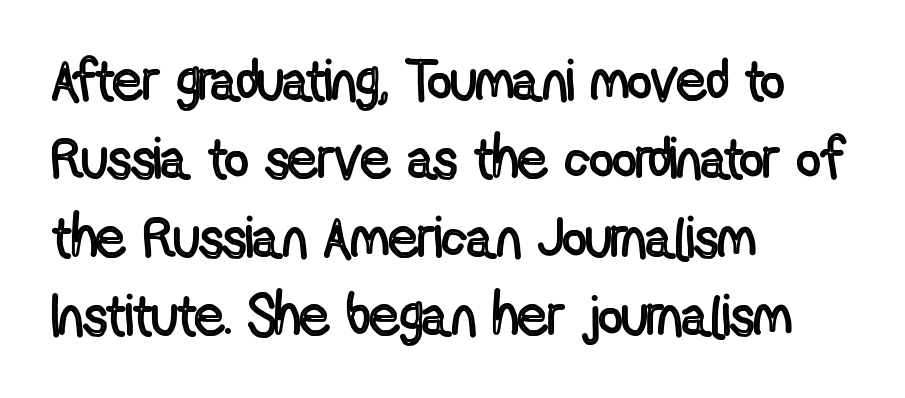
The image shows 58 px condensed type, upright; set left-aligned, normal line spacing (1.35x), normal letter spacing, not underlined; a medium x-height.
